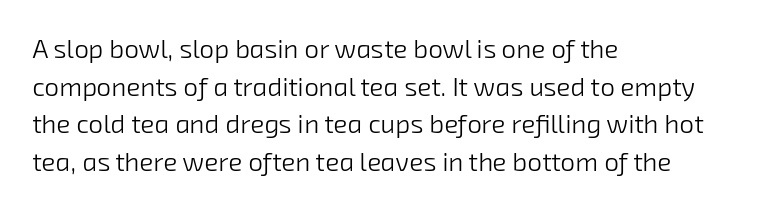
Q: Is the text bold? A: No.
Q: Is the text underlined? A: No.
Q: How is the paragraph aligned? A: Left-aligned.
Q: Is the spacing between letters normal or unusually wide? A: Normal.
Q: Is the spacing between lines tight, normal or loose? A: Normal.
